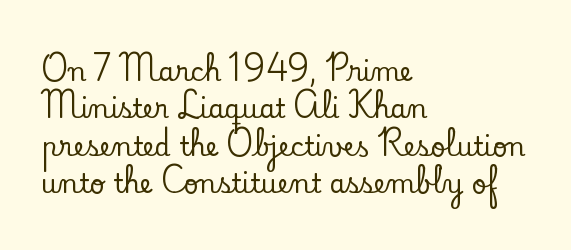
Q: Is the text italic (slanted)? A: No, it is upright.
Q: Is the text underlined? A: No.
Q: How is the paragraph aligned? A: Left-aligned.
Q: Is the spacing between letters normal or unusually wide? A: Normal.
Q: Is the spacing between lines tight, normal or loose? A: Normal.
